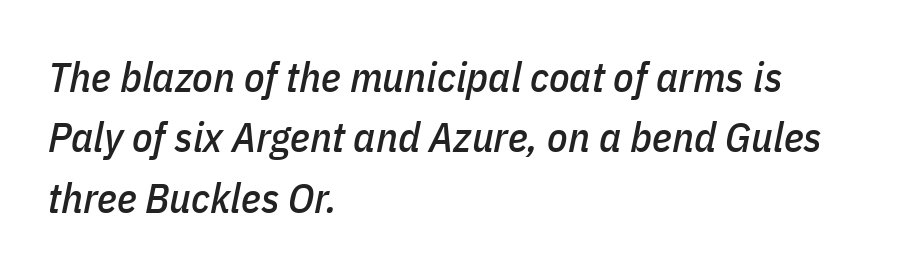
Q: Is the text italic (slanted)? A: Yes, it leans right by about 11 degrees.
Q: Is the text underlined? A: No.
Q: How is the paragraph aligned? A: Left-aligned.
Q: Is the spacing between letters normal or unusually wide? A: Normal.
Q: Is the spacing between lines tight, normal or loose? A: Normal.
Q: Width (condensed, normal, or wide)? A: Condensed.
Q: Stroke contrast? A: Low.
Q: x-height? A: Medium.
Q: Monospaced? A: No.
